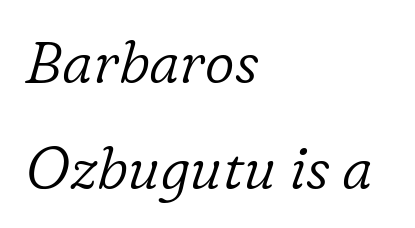
The image shows 58 px light serif type, italic (leaning right); set left-aligned, line spacing 1.82x, normal letter spacing, not underlined; low stroke contrast and a medium x-height.
